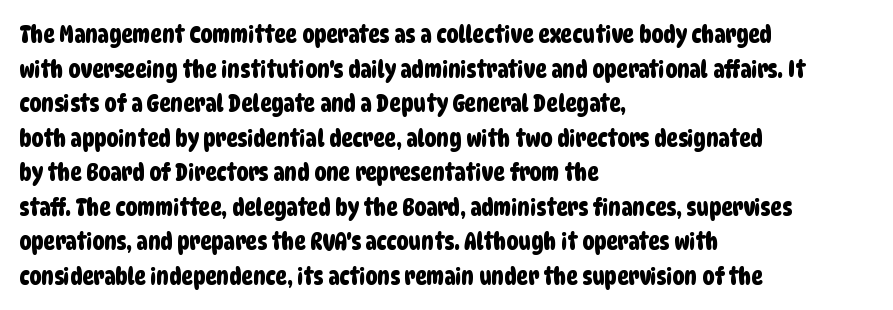
Q: Is the text underlined? A: No.
Q: How is the paragraph aligned? A: Left-aligned.
Q: Is the spacing between letters normal or unusually wide? A: Normal.
Q: Is the spacing between lines tight, normal or loose? A: Normal.
